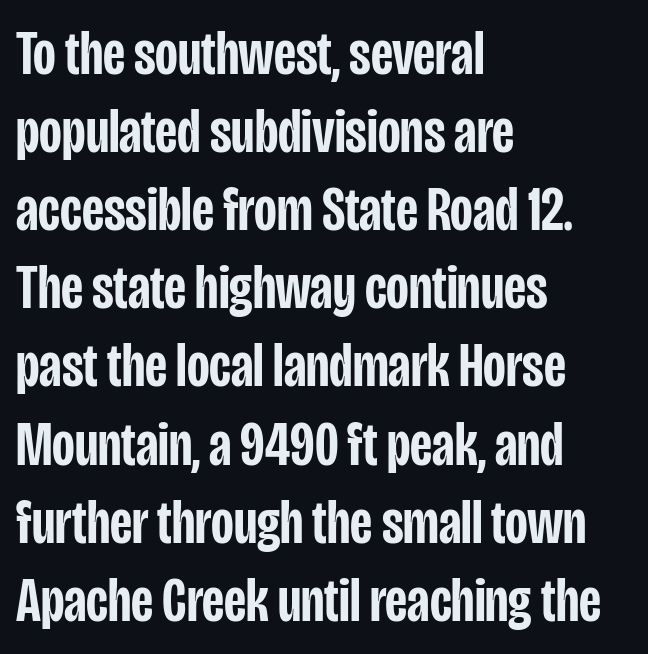
The image shows 62 px semibold, condensed sans-serif type, upright; set left-aligned, normal line spacing (1.26x), normal letter spacing, not underlined; low stroke contrast and a large x-height.
